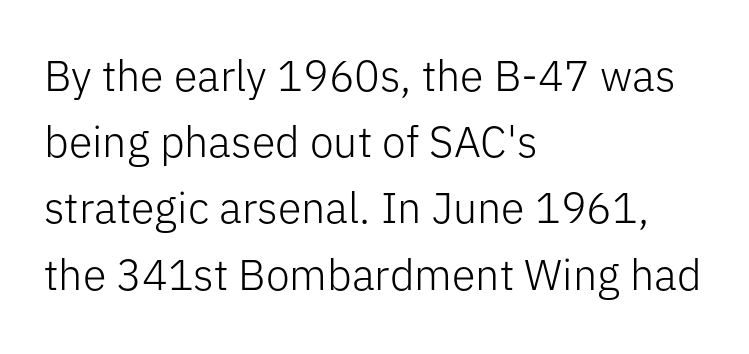
{"serif": "no", "italic": "no", "bold": "no", "weight": "light", "width": "normal", "stroke_contrast": "low", "x_height": "medium", "monospaced": "no", "underline": "no", "align": "left", "line_spacing": "normal", "line_spacing_ratio": 1.54, "letter_spacing": "normal", "letter_spacing_em": 0.0, "glyph_px": 43}
